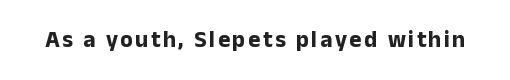
The words here are not underlined. Ascenders rise straight up at ninety degrees. What weight is shown? A full bold with thick strokes.
